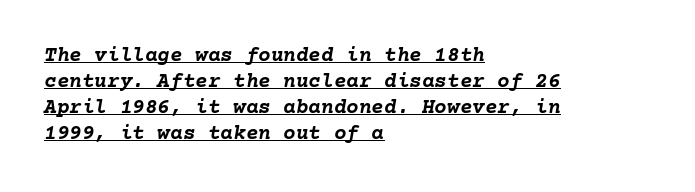
Nobody touched the tracking dial on this one. The sample has been set heavy, in full bold. When letters slant like this, we call the style italic. These lines are set flush left with a ragged right edge.
